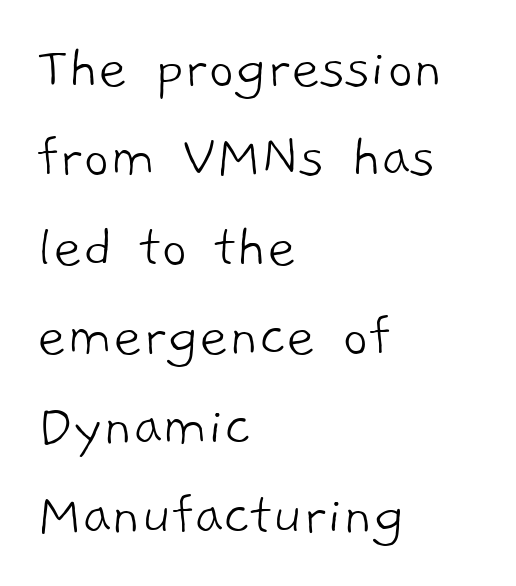
{"serif": "no", "bold": "no", "weight": "light", "width": "normal", "stroke_contrast": "low", "x_height": "medium", "monospaced": "no", "underline": "no", "align": "left", "line_spacing": "normal", "line_spacing_ratio": 1.42, "letter_spacing": "normal", "letter_spacing_em": 0.0, "glyph_px": 63}
